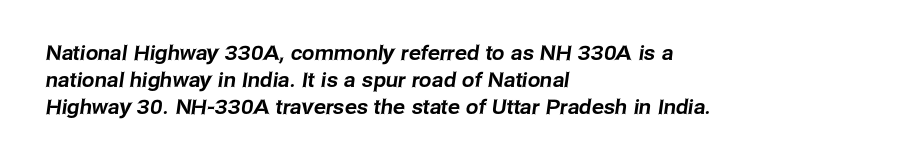
The image shows 20 px text type; set left-aligned, normal line spacing (1.35x), normal letter spacing, not underlined.
